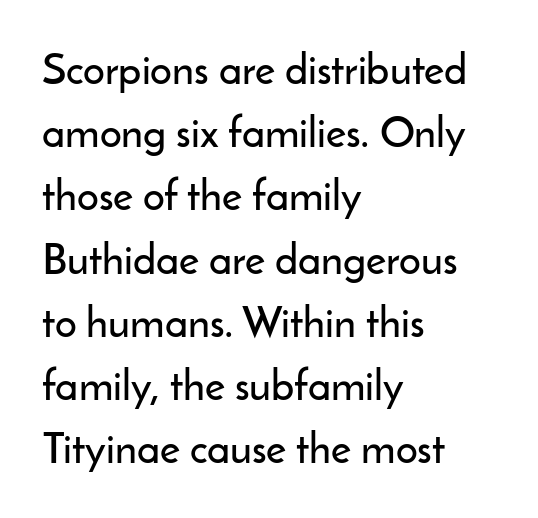
{"serif": "no", "italic": "no", "width": "normal", "stroke_contrast": "low", "x_height": "small", "monospaced": "no", "underline": "no", "align": "left", "line_spacing": "normal", "line_spacing_ratio": 1.47, "letter_spacing": "normal", "letter_spacing_em": 0.0, "glyph_px": 43}
